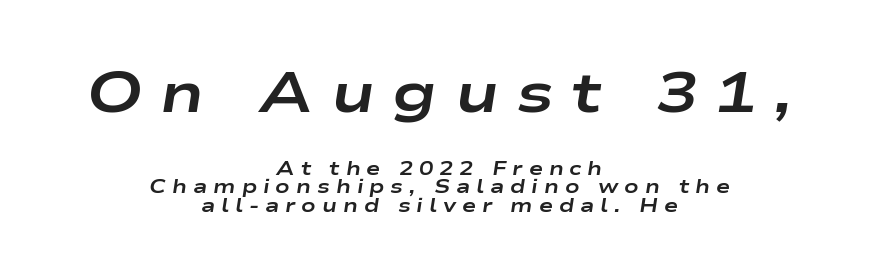
The image shows 56 px bold, wide type, italic (leaning right); set centered, tight line spacing (0.98x), unusually wide letter spacing (+0.31 em), not underlined; the first (top) block is 2.95x larger; low stroke contrast and a medium x-height.
